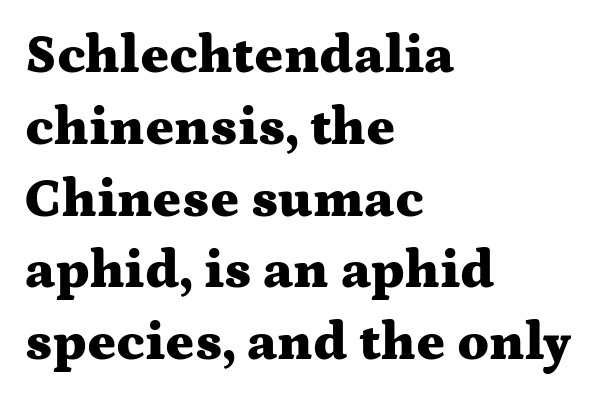
Horizontally, the lines are justified to the leading edge only. You could not count columns in this text — the font is proportionally spaced. The gaps between neighbouring characters are ordinary and unremarkable. Summary of vertical rhythm: regular, with standard interline spacing.
